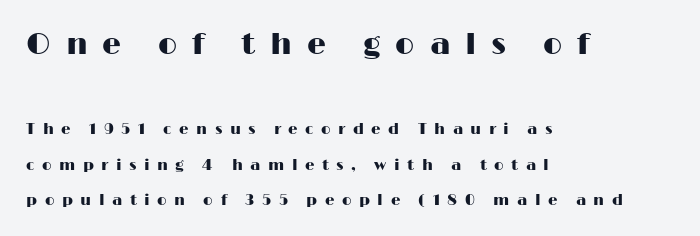
Q: Is the text italic (slanted)? A: No, it is upright.
Q: Is the typeface a serif or a sans-serif typeface? A: Sans-serif.
Q: Is the text underlined? A: No.
Q: How is the paragraph aligned? A: Left-aligned.
Q: Is the spacing between letters normal or unusually wide? A: Unusually wide.
Q: Is the spacing between lines tight, normal or loose? A: Loose.
Q: Which block of text is set in a larger size, the first (top) or the second (bottom)? A: The first (top) one.
Q: Width (condensed, normal, or wide)? A: Wide.
Q: Stroke contrast? A: High.
Q: x-height? A: Medium.
Q: Monospaced? A: No.
